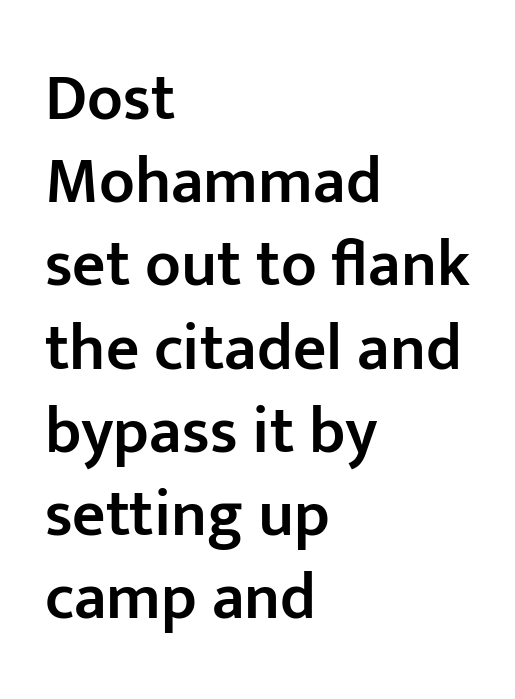
Designer's note — italics off, roman on. Is the block centered? No — it sits flush against the left margin. Semibold letterforms, between regular and bold. This sample has the flowing, uneven cadence of proportional lettering. The rendering keeps characters at their native spacing. The lines sit at an ordinary, default distance from one another.
